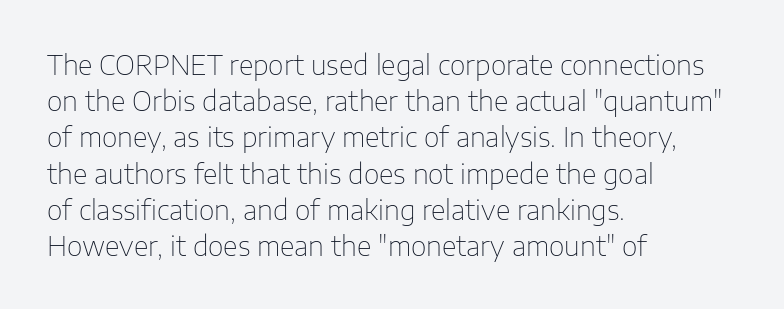
The image shows 27 px text type, upright; set left-aligned, normal line spacing (1.34x), normal letter spacing, not underlined.
